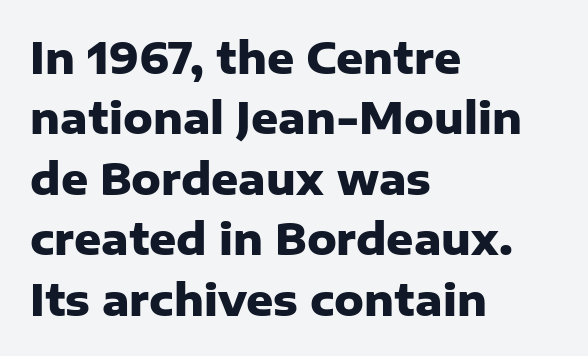
You can tell it's not italic because the verticals are truly vertical. The rag falls on the right side of this text block. The type family on display is of the sans-serif kind. On the weight axis this lands at bold, roughly 700. Descender tails drop into unmarked territory. One glance says typical: line gaps are just what's usual.
